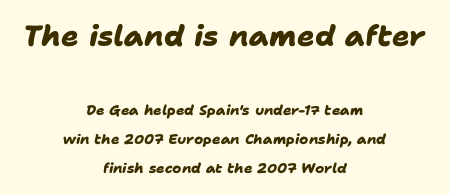
{"serif": "no", "bold": "yes", "weight": "heavy", "width": "normal", "stroke_contrast": "low", "x_height": "medium", "monospaced": "no", "underline": "no", "align": "center", "line_spacing": "loose", "line_spacing_ratio": 2.09, "letter_spacing": "normal", "letter_spacing_em": 0.0, "larger_block": "first", "size_ratio": 2.07, "glyph_px": 29}
